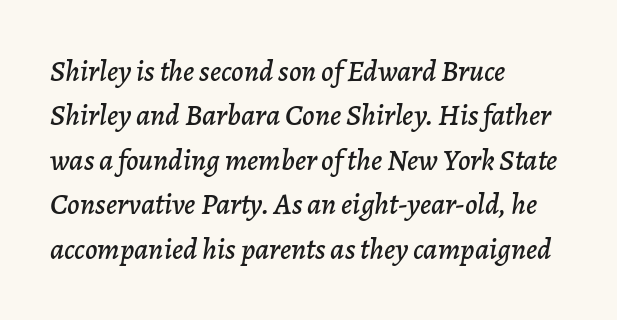
Q: Is the text italic (slanted)? A: Yes, it leans right by about 7 degrees.
Q: Is the text underlined? A: No.
Q: How is the paragraph aligned? A: Left-aligned.
Q: Is the spacing between letters normal or unusually wide? A: Normal.
Q: Is the spacing between lines tight, normal or loose? A: Normal.
Q: Width (condensed, normal, or wide)? A: Normal.
Q: Stroke contrast? A: Low.
Q: x-height? A: Medium.
Q: Monospaced? A: No.
